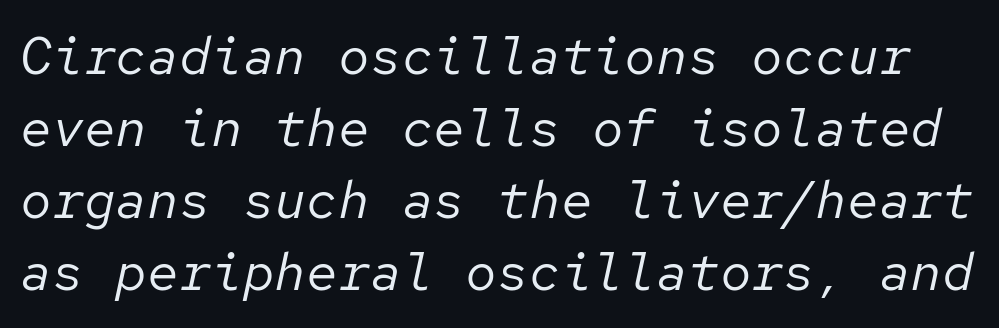
{"italic": "yes", "lean": "right", "slant_degrees": 12, "bold": "no", "weight": "regular", "width": "normal", "stroke_contrast": "low", "x_height": "medium", "monospaced": "yes", "underline": "no", "line_spacing": "normal", "line_spacing_ratio": 1.36, "letter_spacing": "normal", "letter_spacing_em": 0.0, "glyph_px": 53}
